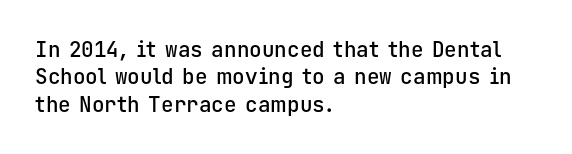
Q: Is the text bold? A: Semi-bold.
Q: Is the text italic (slanted)? A: No, it is upright.
Q: Is the text underlined? A: No.
Q: How is the paragraph aligned? A: Left-aligned.
Q: Is the spacing between letters normal or unusually wide? A: Normal.
Q: Is the spacing between lines tight, normal or loose? A: Normal.
